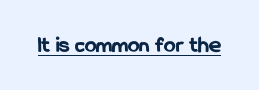
{"italic": "no", "bold": "yes", "underline": "yes", "letter_spacing": "normal", "letter_spacing_em": 0.0, "glyph_px": 23}
